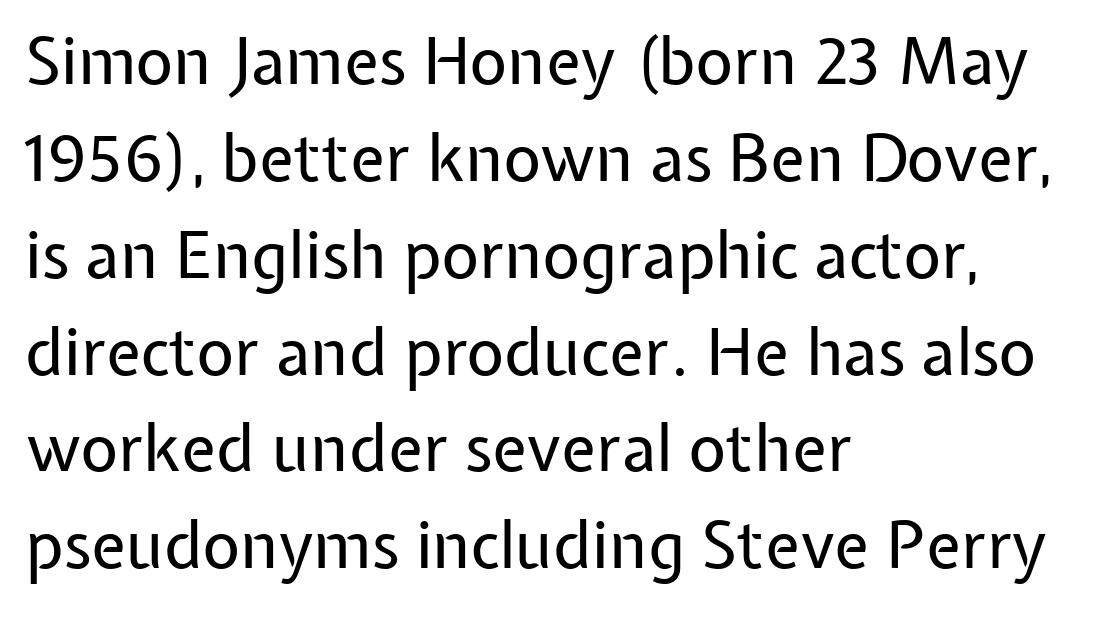
Any mark beneath the type? The region is blank. Compared with typical body copy, the letter spacing here is the same. The face used here is a sans, in the tradition of grotesques and geometrics. A typesetter would mark this as roman, not italic. Vertical stems look standard width or narrower in stroke. You could not count columns in this text — the font is proportionally spaced.
